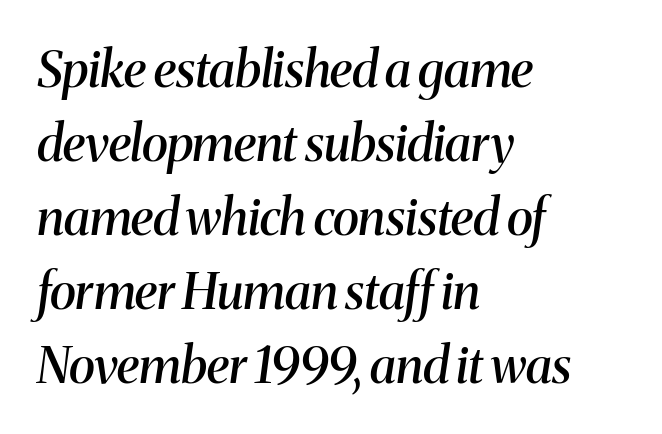
Q: Is the text bold? A: Semi-bold.
Q: Is the text italic (slanted)? A: Yes, it leans right by about 8 degrees.
Q: Is the typeface a serif or a sans-serif typeface? A: Serif.
Q: Is the text underlined? A: No.
Q: How is the paragraph aligned? A: Left-aligned.
Q: Is the spacing between letters normal or unusually wide? A: Normal.
Q: Is the spacing between lines tight, normal or loose? A: Normal.
Q: Width (condensed, normal, or wide)? A: Normal.
Q: Stroke contrast? A: Medium.
Q: x-height? A: Medium.
Q: Monospaced? A: No.
